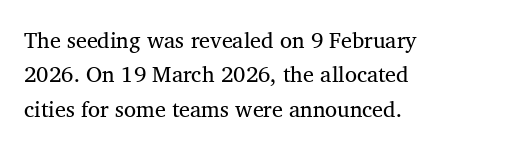
Q: Is the text bold? A: No.
Q: Is the text italic (slanted)? A: No, it is upright.
Q: Is the text underlined? A: No.
Q: How is the paragraph aligned? A: Left-aligned.
Q: Is the spacing between letters normal or unusually wide? A: Normal.
Q: Is the spacing between lines tight, normal or loose? A: Normal.
